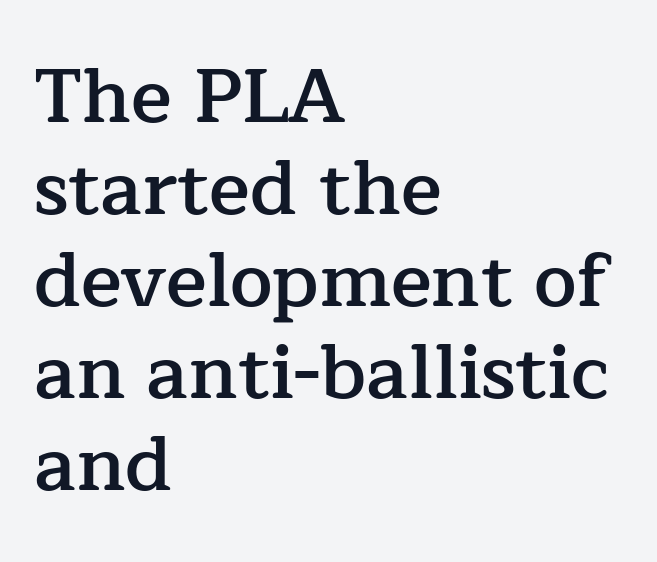
{"serif": "yes", "italic": "no", "bold": "semi", "weight": "semibold", "width": "normal", "stroke_contrast": "low", "x_height": "medium", "monospaced": "no", "underline": "no", "align": "left", "line_spacing_ratio": 1.21, "letter_spacing": "normal", "letter_spacing_em": 0.0, "glyph_px": 76}
